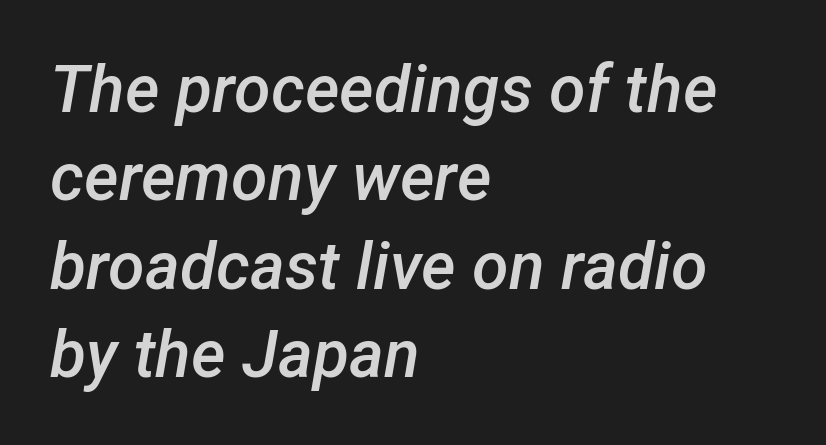
Has an underline been added? It has not. Alignment: flush left. Does the lettering tilt? It does — this is italic. Rows of type keep a routine distance in the vertical direction. Nobody touched the tracking dial on this one. Do the characters align in a grid? No, the font is proportional.
